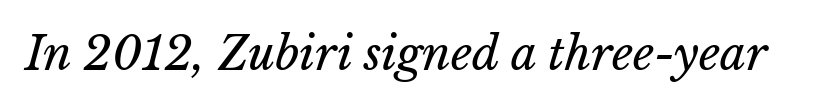
Q: Is the text bold? A: No.
Q: Is the text underlined? A: No.
Q: Is the spacing between letters normal or unusually wide? A: Normal.
Q: Width (condensed, normal, or wide)? A: Normal.
Q: Stroke contrast? A: Low.
Q: x-height? A: Medium.
Q: Monospaced? A: No.
